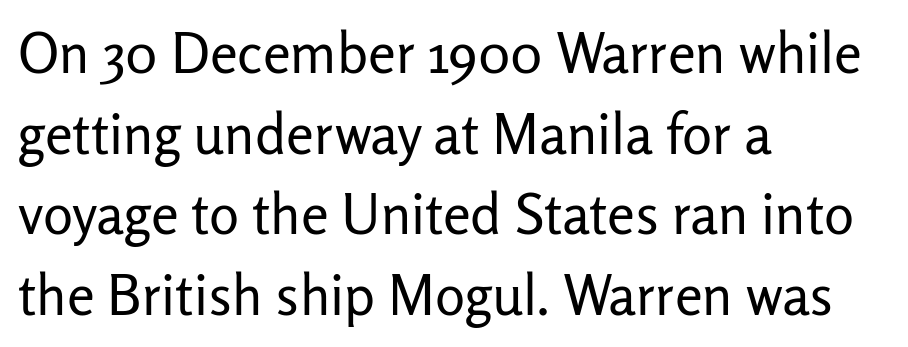
The image shows 56 px regular-weight sans-serif type, upright; set left-aligned, normal line spacing (1.44x), normal letter spacing, not underlined; low stroke contrast and a medium x-height.
